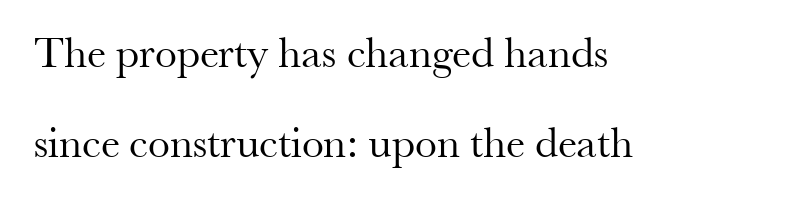
The designer dialed line spacing up above the default. A typesetter would call this proportional, since set widths differ per character. Tracking value appears to be zero — textbook default spacing. Does the copy run flush right? No — it runs flush left. Posture: vertical.
